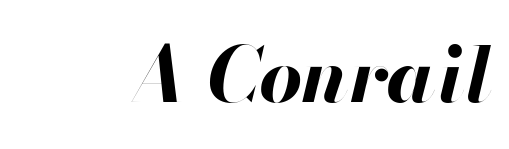
{"italic": "yes", "lean": "right", "slant_degrees": 13, "bold": "yes", "weight": "bold", "width": "normal", "stroke_contrast": "high", "x_height": "small", "monospaced": "no", "underline": "no", "letter_spacing": "normal", "letter_spacing_em": 0.0, "glyph_px": 76}
